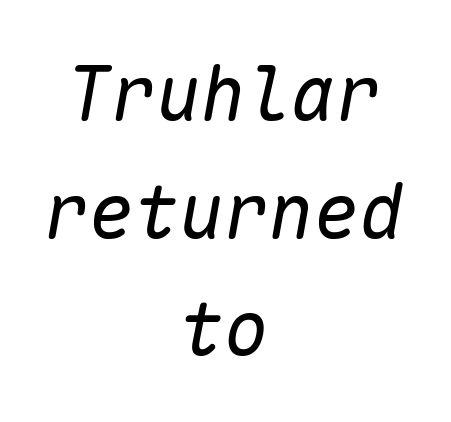
The image shows 75 px regular-weight type, italic (leaning right), monospaced; set centered, normal line spacing (1.57x), normal letter spacing, not underlined; low stroke contrast and a medium x-height.
